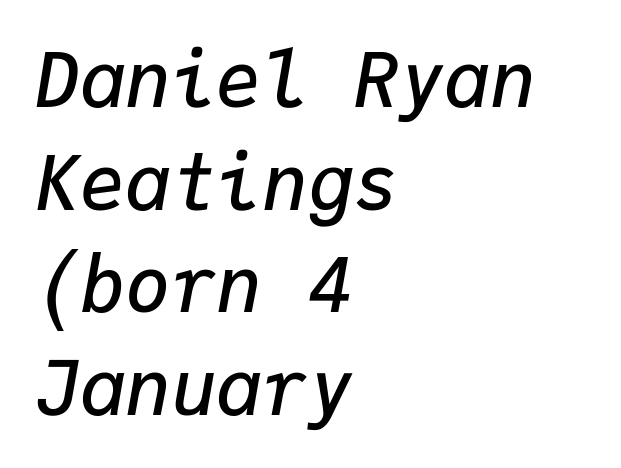
The image shows 76 px semibold type, italic (leaning right), monospaced; set left-aligned, normal line spacing (1.35x), normal letter spacing, not underlined; low stroke contrast and a medium x-height.
